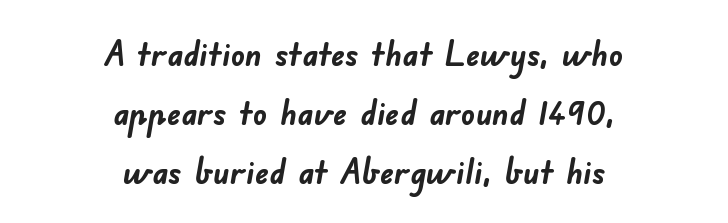
Q: Is the text bold? A: Yes.
Q: Is the typeface a serif or a sans-serif typeface? A: Sans-serif.
Q: Is the text underlined? A: No.
Q: How is the paragraph aligned? A: Centered.
Q: Is the spacing between letters normal or unusually wide? A: Normal.
Q: Is the spacing between lines tight, normal or loose? A: Normal.
Q: Width (condensed, normal, or wide)? A: Normal.
Q: Stroke contrast? A: Low.
Q: x-height? A: Small.
Q: Monospaced? A: No.
